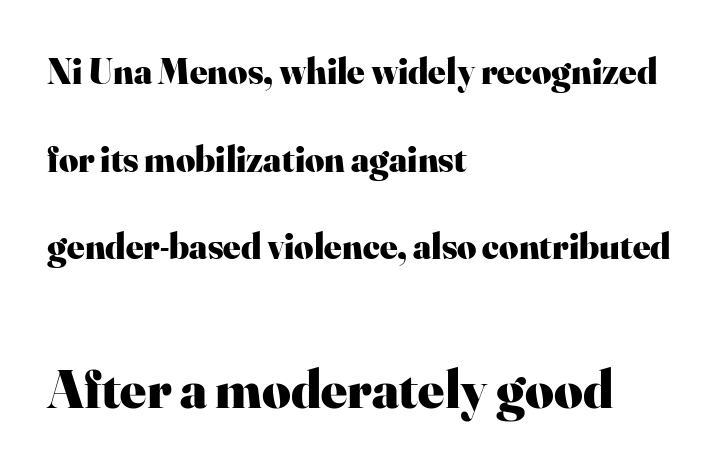
{"serif": "yes", "italic": "no", "bold": "yes", "weight": "heavy", "width": "normal", "stroke_contrast": "high", "x_height": "small", "monospaced": "no", "underline": "no", "align": "left", "line_spacing": "loose", "line_spacing_ratio": 2.37, "letter_spacing": "normal", "letter_spacing_em": 0.0, "larger_block": "second", "size_ratio": 1.49, "glyph_px": 55}
